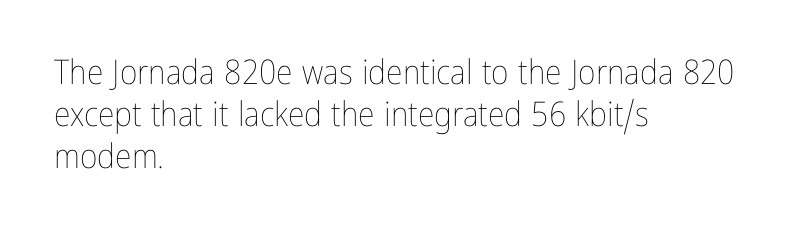
The image shows 34 px thin, condensed type, upright; set left-aligned, line spacing 1.24x, normal letter spacing, not underlined; low stroke contrast and a medium x-height.
